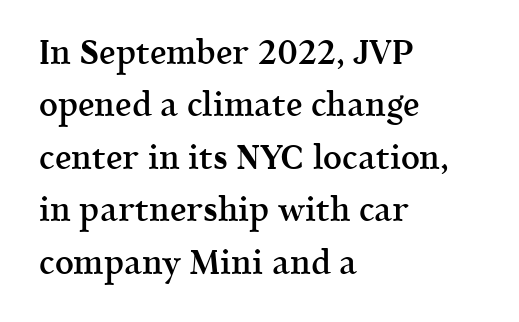
Q: Is the text bold? A: Semi-bold.
Q: Is the text italic (slanted)? A: No, it is upright.
Q: Is the typeface a serif or a sans-serif typeface? A: Serif.
Q: Is the text underlined? A: No.
Q: How is the paragraph aligned? A: Left-aligned.
Q: Is the spacing between letters normal or unusually wide? A: Normal.
Q: Is the spacing between lines tight, normal or loose? A: Normal.
Q: Width (condensed, normal, or wide)? A: Normal.
Q: x-height? A: Medium.
Q: Monospaced? A: No.
